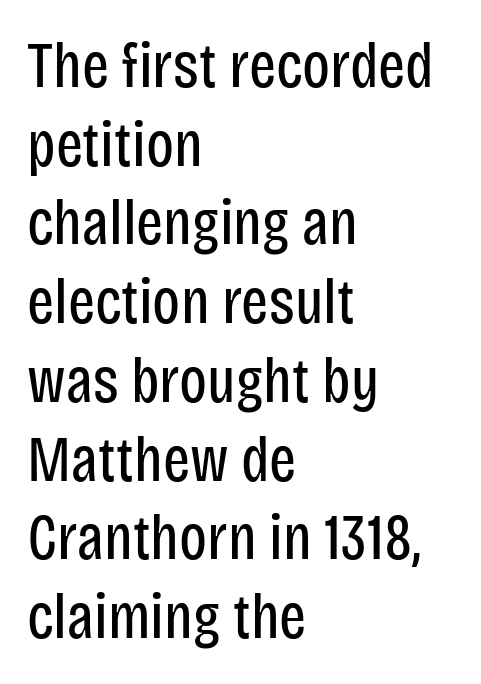
The setting favours the left margin, as ordinary paragraphs usually do. You can tell from the bare stems that sans-serif type was used. This sample uses an upright cut, with every glyph sitting square on the baseline. The characters are drawn with everyday or finer stroke widths. Unmarked baselines from the first word to the last. Short note: letters normally spaced.
